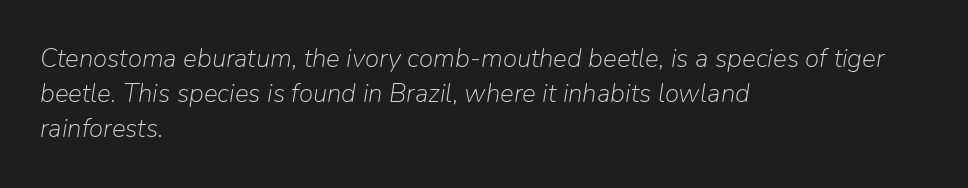
These lines keep a tight, regular rhythm from letter to letter. The face used here has a pronounced slope to its letters. Honestly, the row spacing looks completely unremarkable. Words float on clear page, feet unadorned. The compositor pushed each line to the left boundary.
